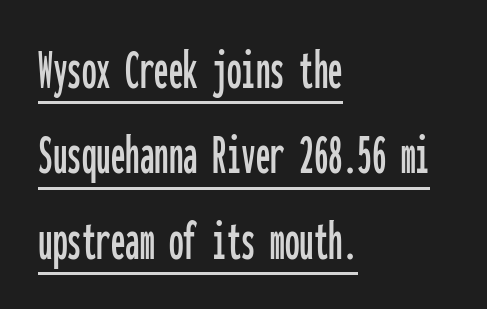
The image shows 58 px condensed sans-serif type, upright, monospaced; set left-aligned, normal line spacing (1.47x), normal letter spacing, underlined; low stroke contrast and a medium x-height.
